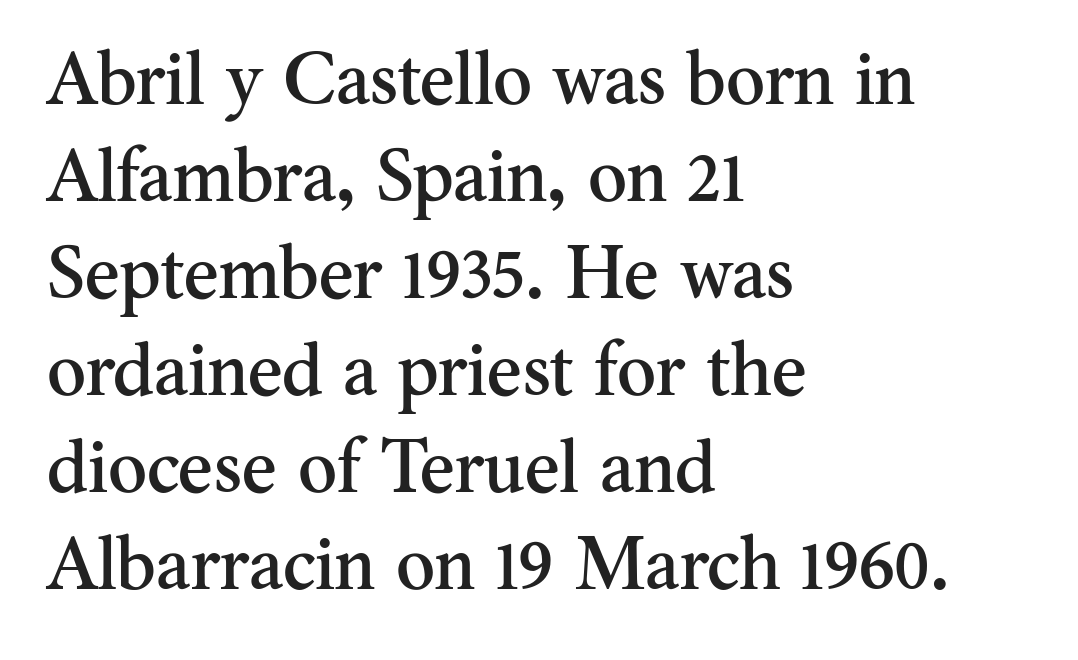
The letters advance in unequal steps, a hallmark of proportional type. Does the lettering tilt? It doesn't — this is upright. How would I describe the line gaps? Plain and ordinary. Reading down the block, your eye returns to a fixed left position each line. The space beneath each line is pristine and unruled.
